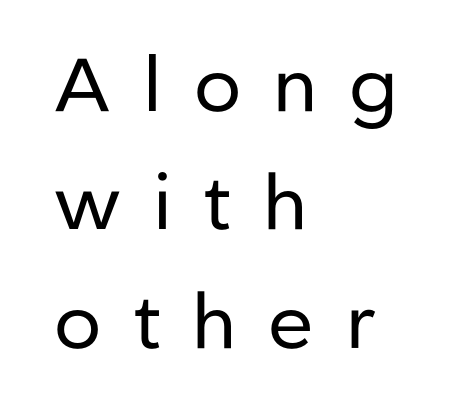
The image shows 75 px regular-weight sans-serif type, upright; set left-aligned, normal line spacing (1.58x), unusually wide letter spacing (+0.43 em), not underlined; low stroke contrast and a medium x-height.
